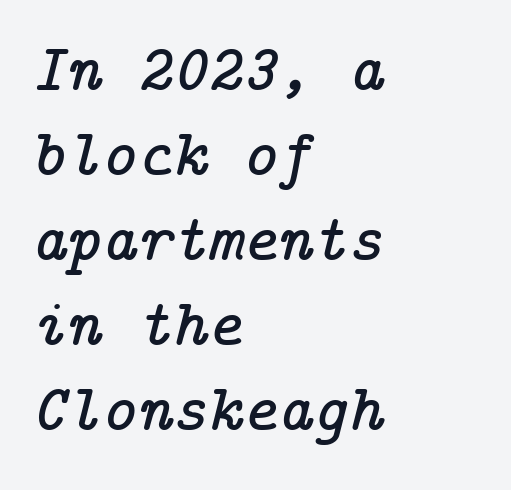
Q: Is the text italic (slanted)? A: Yes, it leans right by about 14 degrees.
Q: Is the typeface a serif or a sans-serif typeface? A: Serif.
Q: Is the text underlined? A: No.
Q: How is the paragraph aligned? A: Left-aligned.
Q: Is the spacing between letters normal or unusually wide? A: Normal.
Q: Is the spacing between lines tight, normal or loose? A: Normal.
Q: Width (condensed, normal, or wide)? A: Normal.
Q: Stroke contrast? A: Low.
Q: x-height? A: Medium.
